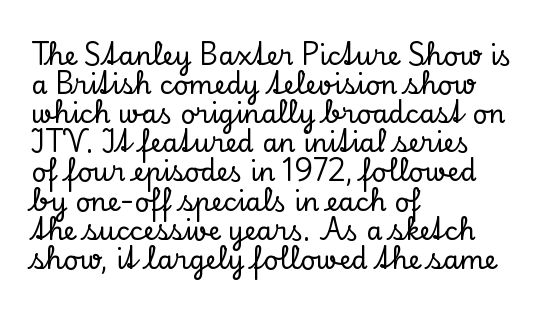
The image shows 26 px text type, upright; set left-aligned, tight line spacing (1.12x), normal letter spacing, not underlined.
